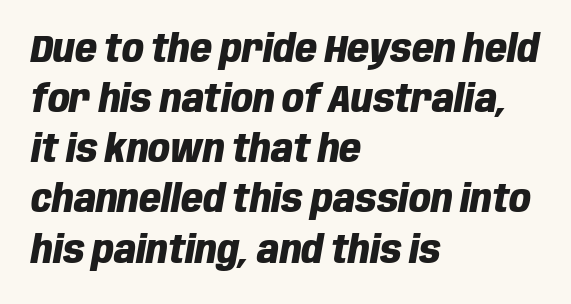
{"italic": "yes", "lean": "right", "slant_degrees": 10, "bold": "yes", "weight": "heavy", "width": "condensed", "stroke_contrast": "low", "x_height": "large", "monospaced": "no", "underline": "no", "align": "left", "line_spacing": "normal", "line_spacing_ratio": 1.32, "letter_spacing": "normal", "letter_spacing_em": 0.0, "glyph_px": 38}
